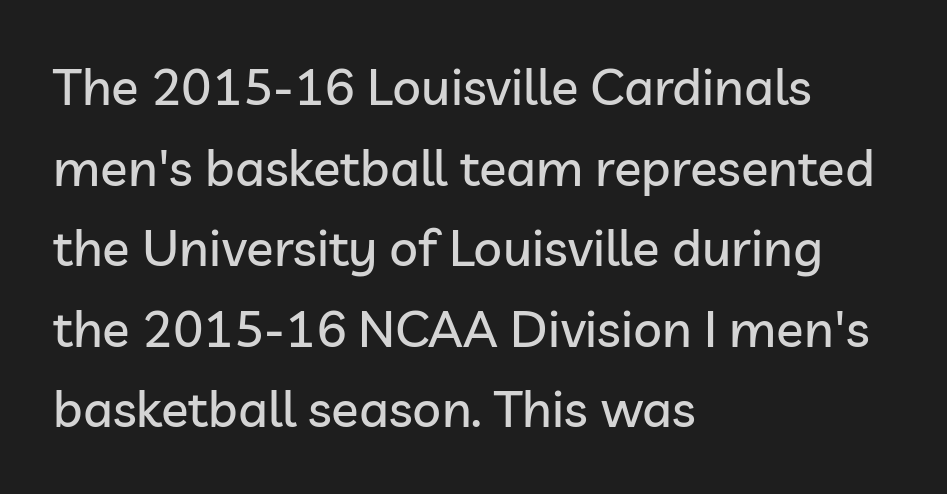
{"serif": "no", "italic": "no", "width": "normal", "stroke_contrast": "low", "x_height": "medium", "monospaced": "no", "underline": "no", "align": "left", "line_spacing": "normal", "line_spacing_ratio": 1.58, "letter_spacing": "normal", "letter_spacing_em": 0.0, "glyph_px": 51}
